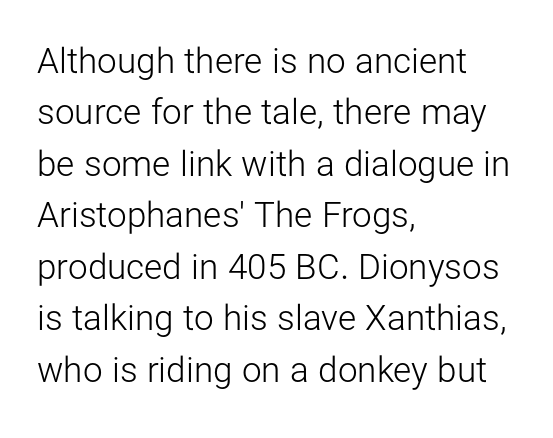
Q: Is the text bold? A: No.
Q: Is the text italic (slanted)? A: No, it is upright.
Q: Is the typeface a serif or a sans-serif typeface? A: Sans-serif.
Q: Is the text underlined? A: No.
Q: How is the paragraph aligned? A: Left-aligned.
Q: Is the spacing between letters normal or unusually wide? A: Normal.
Q: Is the spacing between lines tight, normal or loose? A: Normal.
Q: Width (condensed, normal, or wide)? A: Normal.
Q: Stroke contrast? A: Low.
Q: x-height? A: Medium.
Q: Monospaced? A: No.
